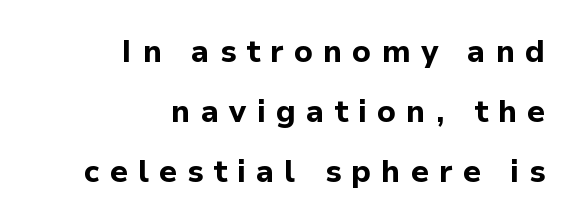
The image shows 31 px bold sans-serif type, upright; set right-aligned, loose line spacing (1.94x), unusually wide letter spacing (+0.33 em), not underlined; low stroke contrast and a medium x-height.
